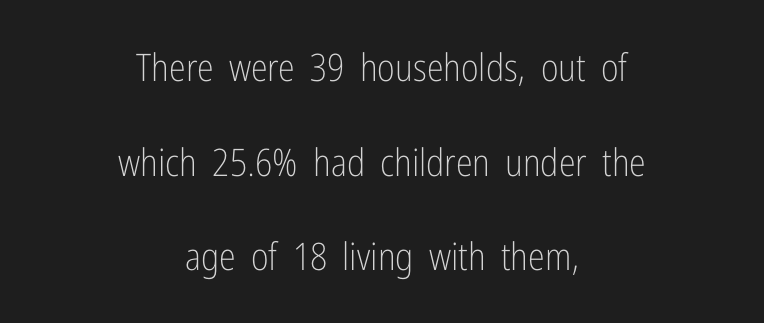
{"serif": "no", "italic": "no", "bold": "no", "weight": "light", "width": "condensed", "stroke_contrast": "low", "x_height": "medium", "monospaced": "no", "underline": "no", "align": "center", "line_spacing": "loose", "line_spacing_ratio": 2.49, "letter_spacing": "normal", "letter_spacing_em": 0.0, "glyph_px": 38}
